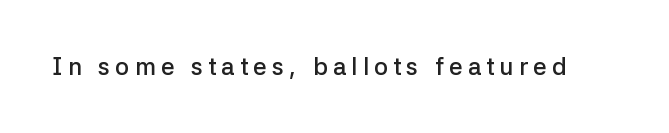
{"italic": "no", "bold": "semi", "underline": "no", "letter_spacing": "wide", "letter_spacing_em": 0.22, "glyph_px": 24}
